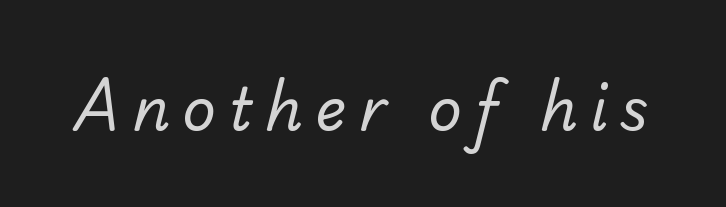
The horizontal fit of the characters is loose and conspicuously gappy. Proportional: the letters do not fall into vertical columns. The type family on display is of the sans-serif kind. No extra ink here — the face is not bold.
